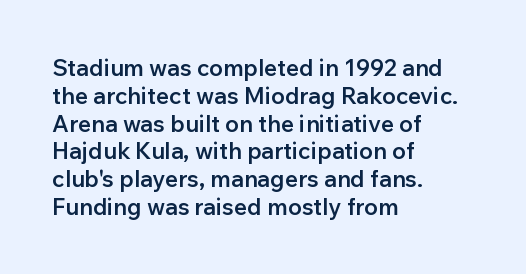
{"italic": "no", "bold": "semi", "underline": "no", "align": "left", "line_spacing_ratio": 1.21, "letter_spacing": "normal", "letter_spacing_em": 0.0, "glyph_px": 23}
